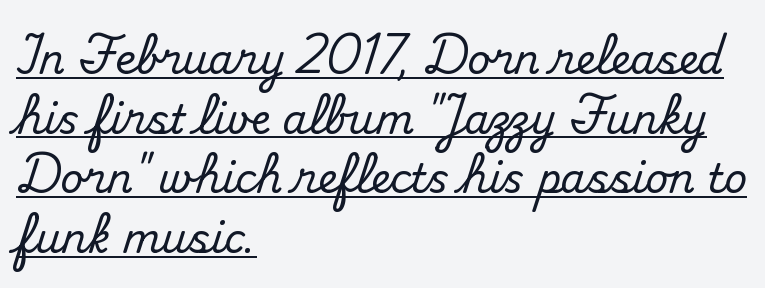
The image shows 40 px serif type; set left-aligned, normal line spacing (1.49x), normal letter spacing, underlined; medium stroke contrast and a small x-height.
